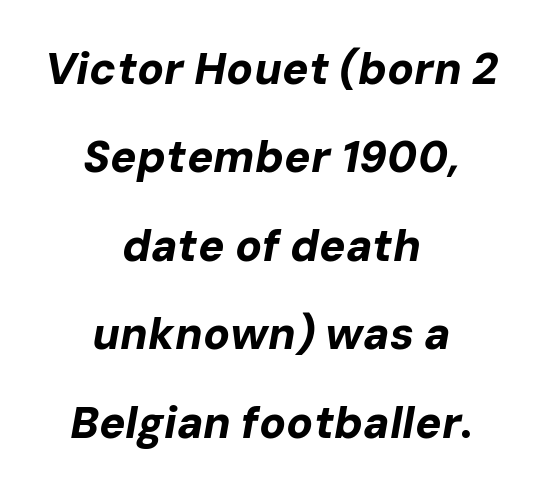
{"italic": "yes", "lean": "right", "slant_degrees": 10, "bold": "yes", "weight": "bold", "width": "normal", "stroke_contrast": "low", "x_height": "medium", "monospaced": "no", "underline": "no", "align": "center", "line_spacing": "loose", "line_spacing_ratio": 2.01, "letter_spacing": "normal", "letter_spacing_em": 0.0, "glyph_px": 44}
